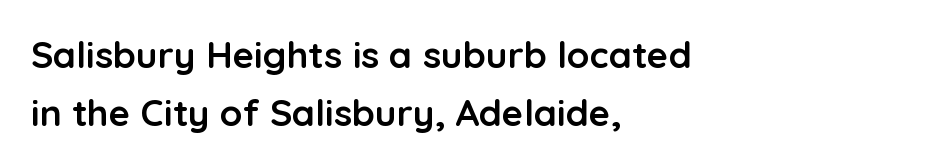
Q: Is the text bold? A: Yes.
Q: Is the text italic (slanted)? A: No, it is upright.
Q: Is the typeface a serif or a sans-serif typeface? A: Sans-serif.
Q: Is the text underlined? A: No.
Q: How is the paragraph aligned? A: Left-aligned.
Q: Is the spacing between letters normal or unusually wide? A: Normal.
Q: Is the spacing between lines tight, normal or loose? A: Normal.
Q: Width (condensed, normal, or wide)? A: Normal.
Q: Stroke contrast? A: Low.
Q: x-height? A: Medium.
Q: Monospaced? A: No.
